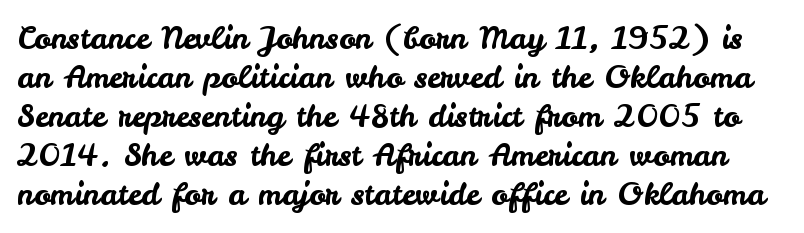
Q: Is the text italic (slanted)? A: Yes.
Q: Is the typeface a serif or a sans-serif typeface? A: Sans-serif.
Q: Is the text underlined? A: No.
Q: Is the spacing between letters normal or unusually wide? A: Normal.
Q: Is the spacing between lines tight, normal or loose? A: Normal.
Q: Width (condensed, normal, or wide)? A: Normal.
Q: Stroke contrast? A: Low.
Q: x-height? A: Small.
Q: Monospaced? A: No.
